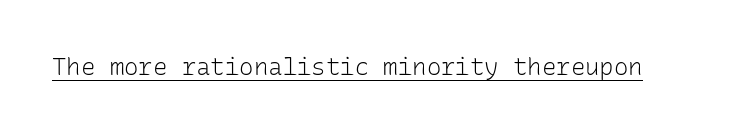
{"italic": "no", "bold": "no", "underline": "yes", "letter_spacing": "normal", "letter_spacing_em": 0.0, "glyph_px": 24}
